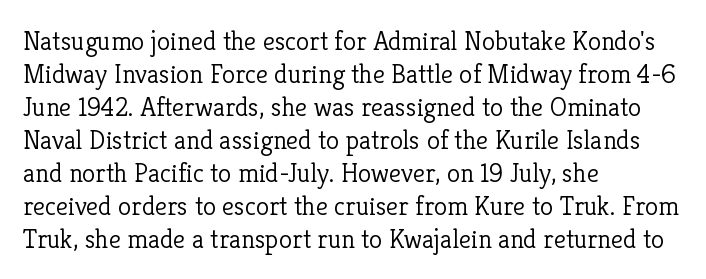
{"italic": "no", "bold": "no", "underline": "no", "align": "left", "line_spacing_ratio": 1.22, "letter_spacing": "normal", "letter_spacing_em": 0.0, "glyph_px": 27}
